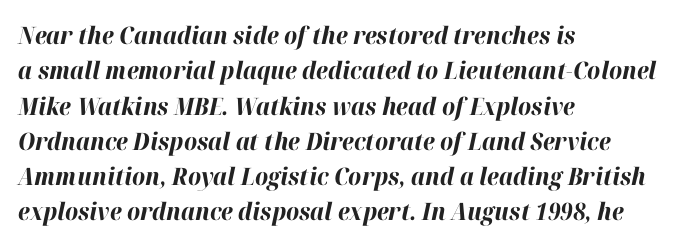
Q: Is the text bold? A: Yes.
Q: Is the text italic (slanted)? A: Yes, it leans right by about 12 degrees.
Q: Is the text underlined? A: No.
Q: How is the paragraph aligned? A: Left-aligned.
Q: Is the spacing between letters normal or unusually wide? A: Normal.
Q: Is the spacing between lines tight, normal or loose? A: Normal.
